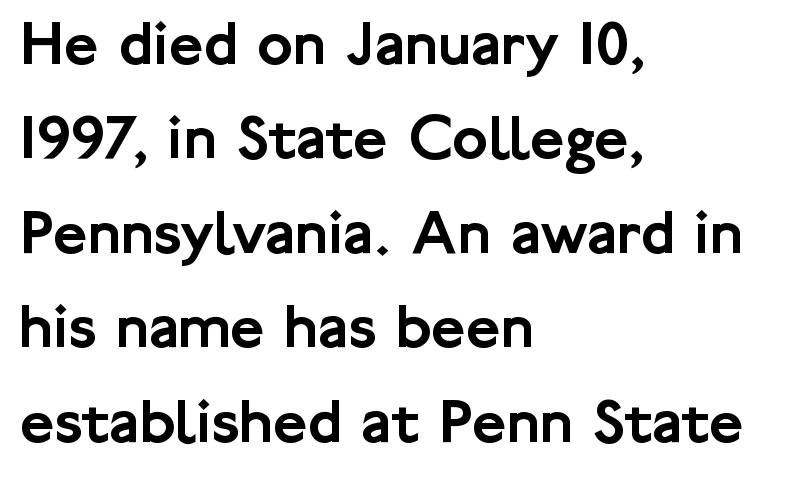
The passage shown is typed in a proportional face where columns would drift. This sample keeps an unexceptional amount of space between lines. It's the straight-up-and-down kind of type. The face used here is rendered with its standard letterfit. Beneath every word, the page is bare.
